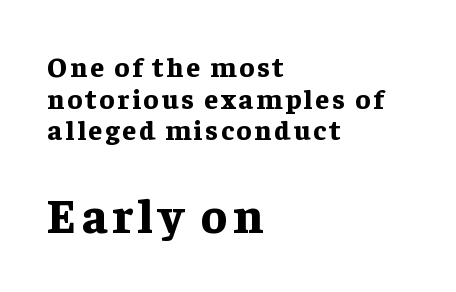
The image shows 49 px bold serif type, upright; set left-aligned, tight line spacing (1.13x), not underlined; the second (bottom) block is 1.75x larger; low stroke contrast and a medium x-height.
